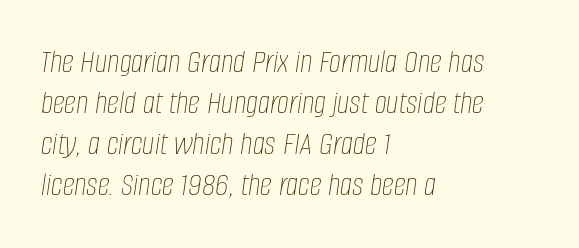
The image shows 34 px thin, condensed type, italic (leaning right); set left-aligned, line spacing 1.21x, normal letter spacing, not underlined; low stroke contrast and a large x-height.
